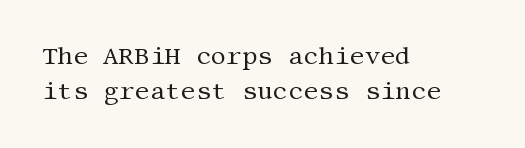
{"italic": "no", "bold": "no", "underline": "no", "align": "left", "line_spacing": "normal", "line_spacing_ratio": 1.46, "letter_spacing": "normal", "letter_spacing_em": 0.0, "glyph_px": 24}
